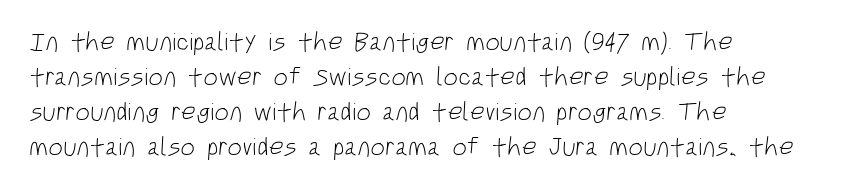
Q: Is the text bold? A: No.
Q: Is the text underlined? A: No.
Q: How is the paragraph aligned? A: Left-aligned.
Q: Is the spacing between letters normal or unusually wide? A: Normal.
Q: Is the spacing between lines tight, normal or loose? A: Normal.
